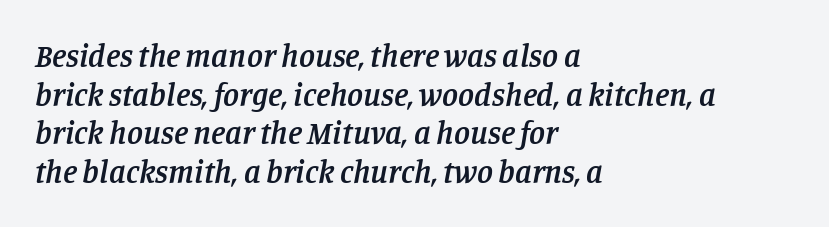
A bare baseline throughout the passage. Examine the stroke ends and you'll spot serifs. What weight is shown? A semibold, between regular and bold. Students, note that the glyphs here touch the page at normal intervals. Notice how the passage keeps a crisp vertical edge on the left only. It's the slanting kind of type.
